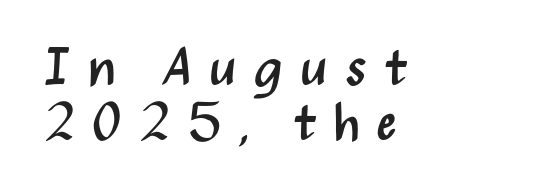
A typesetter would call this leading minimal, almost set solid. This sample uses expanded letter spacing, leaving extra air between glyphs. The face looks like a standard text weight, possibly lighter. Has an underline been added? It has not.
